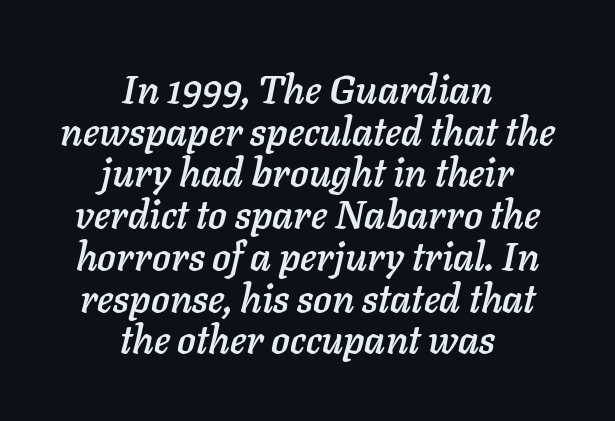
Q: Is the text italic (slanted)? A: Yes, it leans right by about 11 degrees.
Q: Is the text underlined? A: No.
Q: How is the paragraph aligned? A: Centered.
Q: Is the spacing between letters normal or unusually wide? A: Normal.
Q: Is the spacing between lines tight, normal or loose? A: Tight.
Q: Width (condensed, normal, or wide)? A: Normal.
Q: Stroke contrast? A: Low.
Q: x-height? A: Medium.
Q: Monospaced? A: No.
